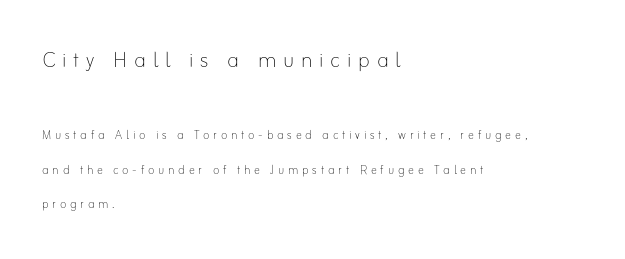
The image shows 27 px text type, upright; set left-aligned, loose line spacing (2.29x), unusually wide letter spacing (+0.25 em), not underlined; the first (top) block is 1.8x larger.
